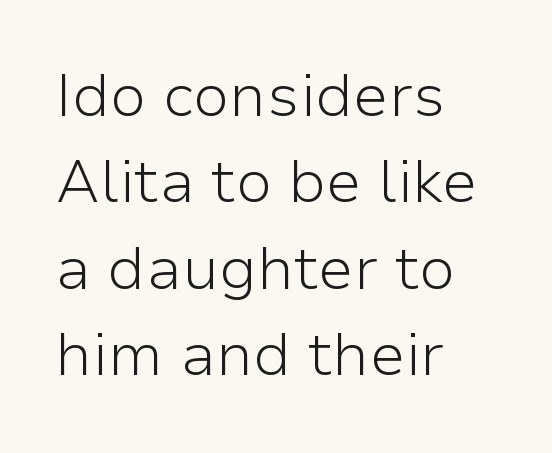
Q: Is the text bold? A: No.
Q: Is the text italic (slanted)? A: No, it is upright.
Q: Is the typeface a serif or a sans-serif typeface? A: Sans-serif.
Q: Is the text underlined? A: No.
Q: How is the paragraph aligned? A: Left-aligned.
Q: Is the spacing between letters normal or unusually wide? A: Normal.
Q: Is the spacing between lines tight, normal or loose? A: Normal.
Q: Width (condensed, normal, or wide)? A: Normal.
Q: Stroke contrast? A: Low.
Q: x-height? A: Medium.
Q: Monospaced? A: No.
